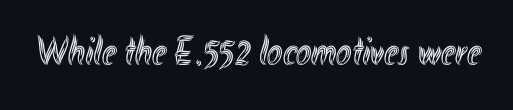
{"width": "condensed", "x_height": "small", "monospaced": "no", "underline": "no", "letter_spacing": "normal", "letter_spacing_em": 0.0, "glyph_px": 41}
